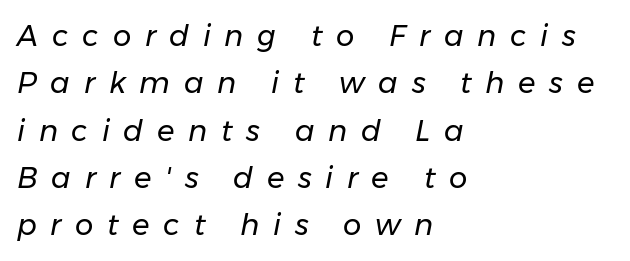
These lines sit exactly where default settings would place them. The rendering uses natural spacing where letterforms have individual widths. Look at the tracking — it's clearly loosened, letters drifting apart. Stems and bowls with no extra thickness — not bold.
